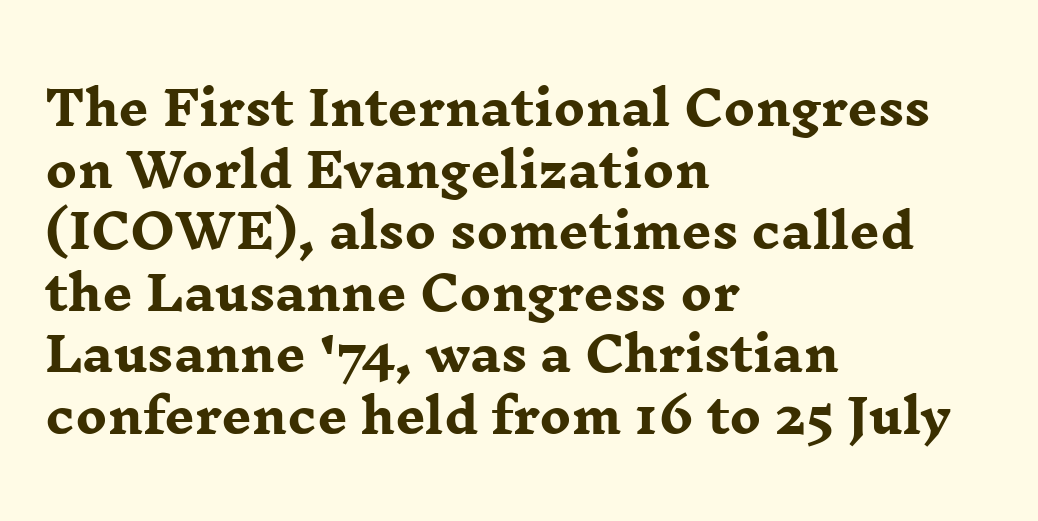
Q: Is the text bold? A: Yes.
Q: Is the text italic (slanted)? A: No, it is upright.
Q: Is the typeface a serif or a sans-serif typeface? A: Serif.
Q: Is the text underlined? A: No.
Q: How is the paragraph aligned? A: Left-aligned.
Q: Is the spacing between letters normal or unusually wide? A: Normal.
Q: Is the spacing between lines tight, normal or loose? A: Normal.
Q: Width (condensed, normal, or wide)? A: Wide.
Q: Stroke contrast? A: Low.
Q: x-height? A: Medium.
Q: Monospaced? A: No.
